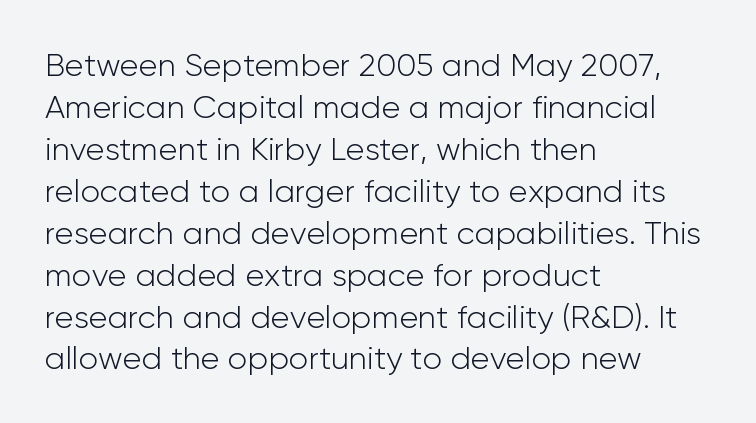
The letters stand straight up with perfectly vertical stems. The typesetter chose a ragged-right arrangement here. Each letter's strokes conclude bluntly, with no projecting serifs. Descenders are the only things crossing below the line.
